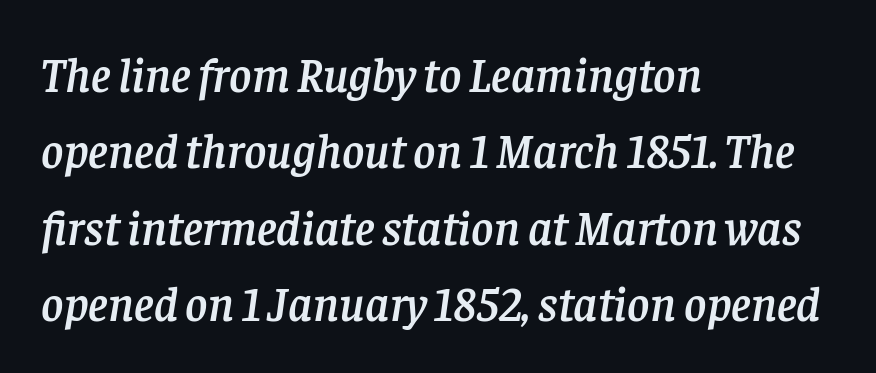
The passage shown stacks its lines at a standard gap. Nobody touched the tracking dial on this one. The glyphs in this specimen are seriffed. If you drew a ruler down the left edge, every line would touch it. Is the type slanted? Yes — the strokes lean at a clear angle.
